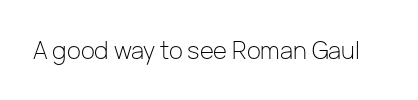
{"italic": "no", "bold": "no", "underline": "no", "letter_spacing": "normal", "letter_spacing_em": 0.0, "glyph_px": 24}
